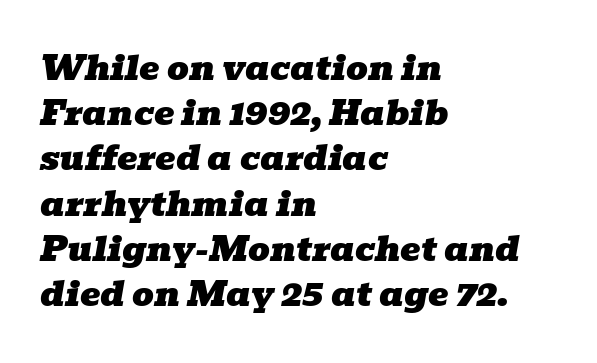
Q: Is the text italic (slanted)? A: Yes, it leans right by about 10 degrees.
Q: Is the typeface a serif or a sans-serif typeface? A: Serif.
Q: Is the text underlined? A: No.
Q: How is the paragraph aligned? A: Left-aligned.
Q: Is the spacing between letters normal or unusually wide? A: Normal.
Q: Is the spacing between lines tight, normal or loose? A: Normal.
Q: Width (condensed, normal, or wide)? A: Wide.
Q: Stroke contrast? A: Low.
Q: x-height? A: Medium.
Q: Monospaced? A: No.
